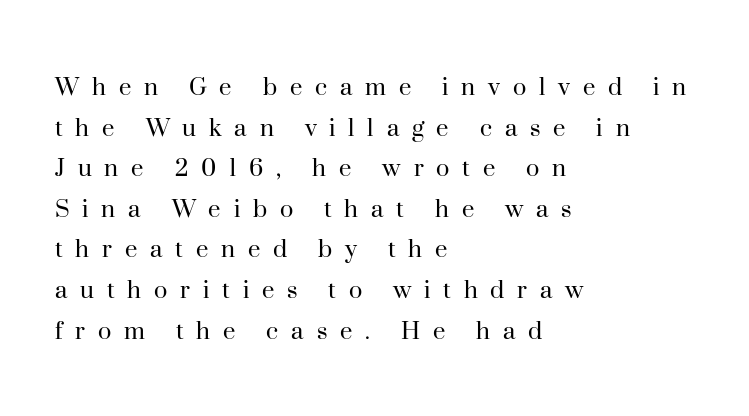
{"serif": "yes", "italic": "no", "bold": "no", "weight": "regular", "width": "normal", "stroke_contrast": "high", "x_height": "small", "monospaced": "no", "underline": "no", "align": "left", "line_spacing": "normal", "line_spacing_ratio": 1.45, "letter_spacing": "wide", "letter_spacing_em": 0.46, "glyph_px": 28}
